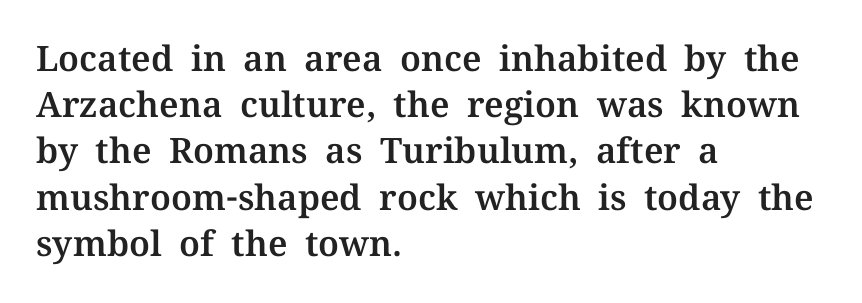
{"serif": "yes", "italic": "no", "width": "normal", "stroke_contrast": "medium", "x_height": "medium", "monospaced": "no", "underline": "no", "align": "left", "line_spacing": "normal", "line_spacing_ratio": 1.32, "letter_spacing": "normal", "letter_spacing_em": 0.0, "glyph_px": 35}
